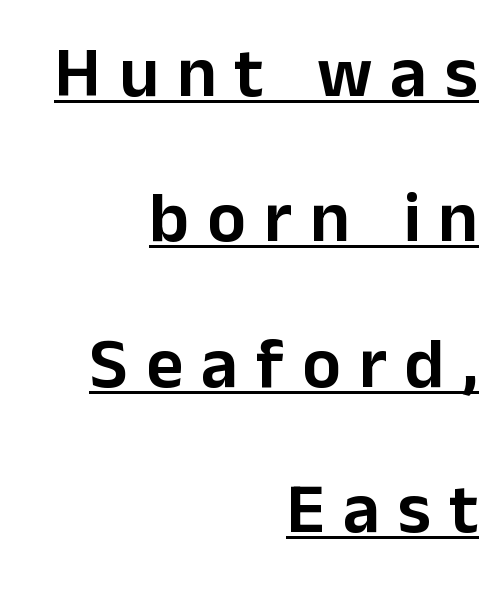
Each word looks stretched out because of the extra space between its letters. Looks like regular typesetting: each glyph gets only the width it needs. Layout note: lines flush right. The designer went with a sans here, leaving each stem footless. One glance says open: line gaps are wider than usual.
